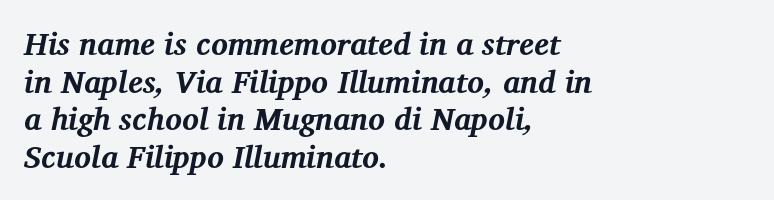
{"serif": "yes", "italic": "yes", "lean": "right", "slant_degrees": 12, "bold": "yes", "weight": "bold", "width": "normal", "stroke_contrast": "medium", "x_height": "medium", "monospaced": "no", "underline": "no", "align": "left", "line_spacing_ratio": 1.21, "letter_spacing": "normal", "letter_spacing_em": 0.0, "glyph_px": 31}
